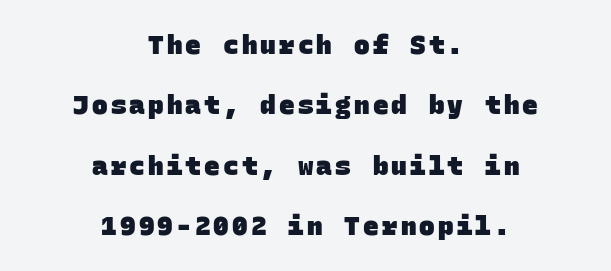
{"bold": "yes", "underline": "no", "align": "center", "line_spacing": "loose", "line_spacing_ratio": 2.32, "glyph_px": 26}
